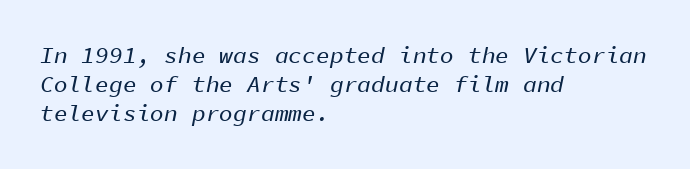
Q: Is the text italic (slanted)? A: Yes, it leans right by about 11 degrees.
Q: Is the text underlined? A: No.
Q: How is the paragraph aligned? A: Left-aligned.
Q: Is the spacing between letters normal or unusually wide? A: Normal.
Q: Is the spacing between lines tight, normal or loose? A: Normal.
